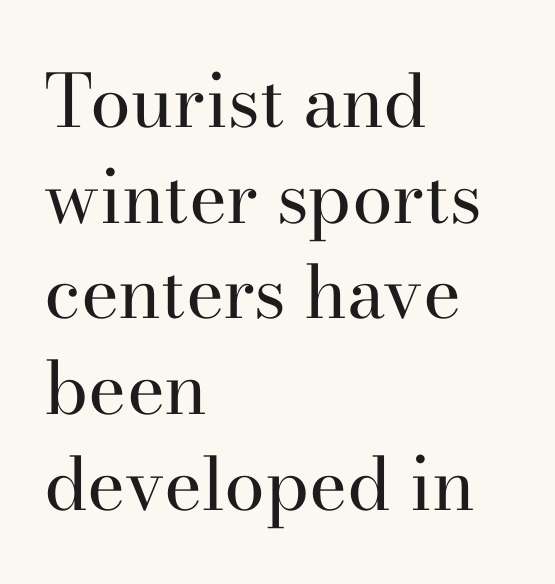
Q: Is the text bold? A: No.
Q: Is the text italic (slanted)? A: No, it is upright.
Q: Is the typeface a serif or a sans-serif typeface? A: Serif.
Q: Is the text underlined? A: No.
Q: How is the paragraph aligned? A: Left-aligned.
Q: Is the spacing between letters normal or unusually wide? A: Normal.
Q: Is the spacing between lines tight, normal or loose? A: Normal.
Q: Width (condensed, normal, or wide)? A: Normal.
Q: Stroke contrast? A: High.
Q: x-height? A: Small.
Q: Monospaced? A: No.
